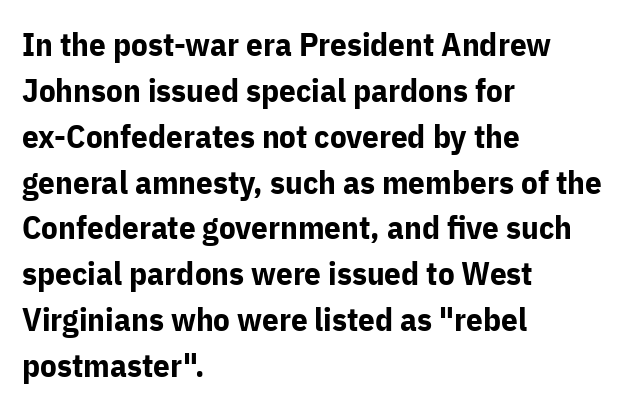
{"serif": "no", "italic": "no", "bold": "yes", "weight": "bold", "width": "normal", "stroke_contrast": "low", "x_height": "medium", "monospaced": "no", "underline": "no", "align": "left", "line_spacing": "normal", "line_spacing_ratio": 1.39, "letter_spacing": "normal", "letter_spacing_em": 0.0, "glyph_px": 33}
